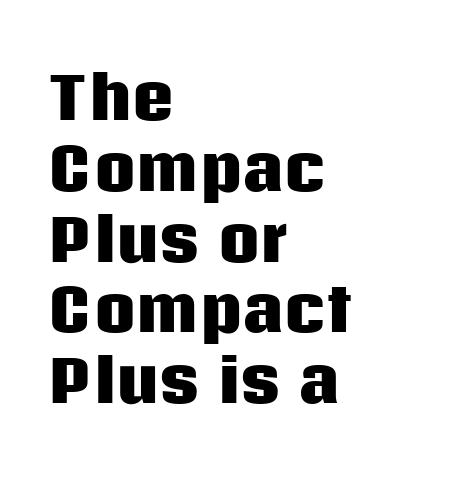
Heavy-handed strokes throughout: this text is bold. The specimen omits any rule beneath the text block's lines. A roman cut, with each character standing at attention. Observe the absence of serifs on each vertical stroke in this sample.
